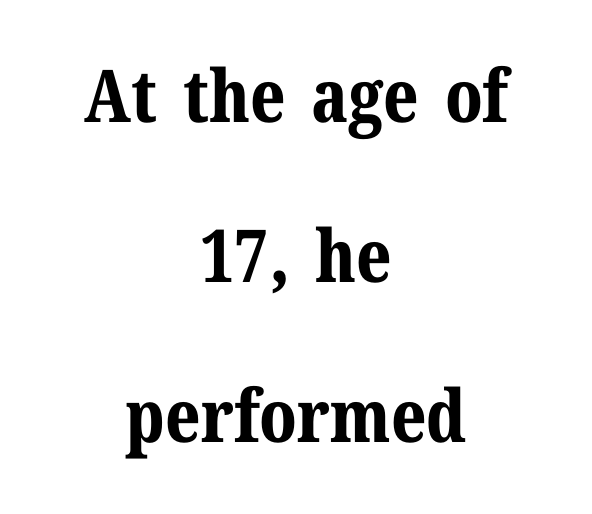
The image shows 73 px bold serif type, upright; set centered, loose line spacing (2.19x), normal letter spacing, not underlined; medium stroke contrast and a medium x-height.
